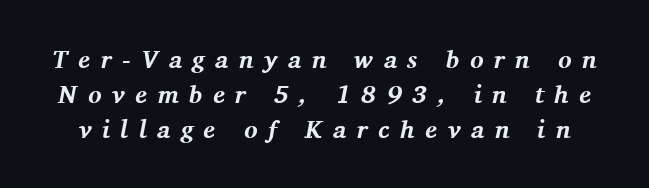
{"italic": "yes", "lean": "right", "slant_degrees": 11, "bold": "yes", "underline": "no", "line_spacing": "normal", "line_spacing_ratio": 1.41, "letter_spacing": "wide", "letter_spacing_em": 0.42, "glyph_px": 25}
